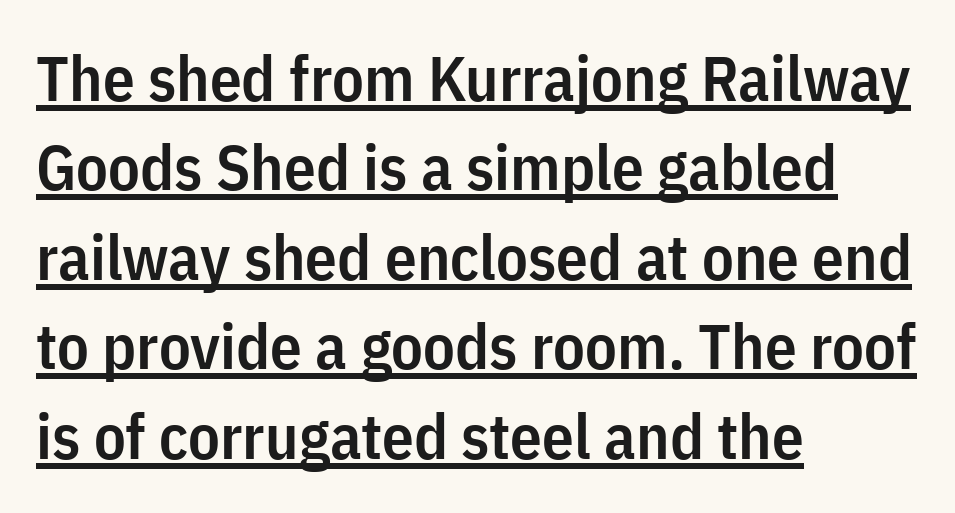
{"serif": "no", "italic": "no", "bold": "semi", "weight": "semibold", "width": "condensed", "stroke_contrast": "low", "x_height": "medium", "monospaced": "no", "underline": "yes", "align": "left", "line_spacing": "normal", "line_spacing_ratio": 1.42, "letter_spacing": "normal", "letter_spacing_em": 0.0, "glyph_px": 63}
